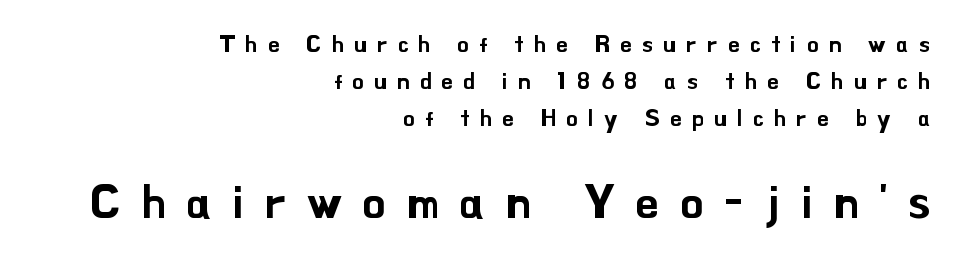
Q: Is the text italic (slanted)? A: No, it is upright.
Q: Is the typeface a serif or a sans-serif typeface? A: Sans-serif.
Q: Is the text underlined? A: No.
Q: How is the paragraph aligned? A: Right-aligned.
Q: Is the spacing between letters normal or unusually wide? A: Unusually wide.
Q: Is the spacing between lines tight, normal or loose? A: Normal.
Q: Which block of text is set in a larger size, the first (top) or the second (bottom)? A: The second (bottom) one.
Q: Width (condensed, normal, or wide)? A: Normal.
Q: Stroke contrast? A: Low.
Q: x-height? A: Small.
Q: Monospaced? A: No.
